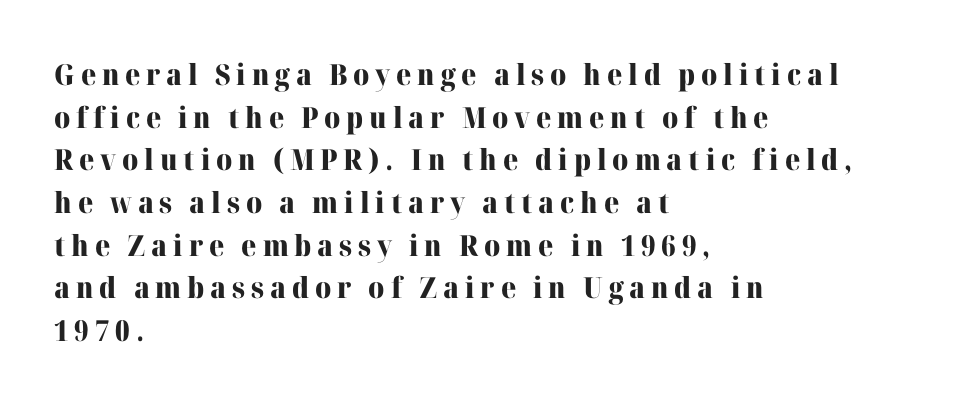
Q: Is the text bold? A: Yes.
Q: Is the text italic (slanted)? A: No, it is upright.
Q: Is the typeface a serif or a sans-serif typeface? A: Serif.
Q: Is the text underlined? A: No.
Q: How is the paragraph aligned? A: Left-aligned.
Q: Is the spacing between letters normal or unusually wide? A: Unusually wide.
Q: Is the spacing between lines tight, normal or loose? A: Normal.
Q: Width (condensed, normal, or wide)? A: Normal.
Q: Stroke contrast? A: High.
Q: x-height? A: Medium.
Q: Monospaced? A: No.
